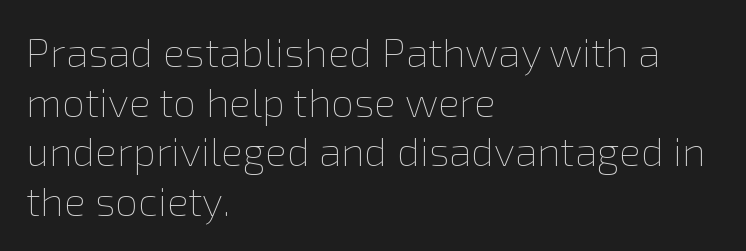
Q: Is the text bold? A: No.
Q: Is the text italic (slanted)? A: No, it is upright.
Q: Is the text underlined? A: No.
Q: How is the paragraph aligned? A: Left-aligned.
Q: Is the spacing between letters normal or unusually wide? A: Normal.
Q: Width (condensed, normal, or wide)? A: Normal.
Q: x-height? A: Medium.
Q: Monospaced? A: No.
